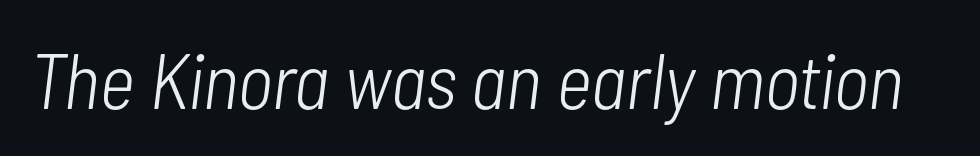
The letterforms sit shoulder to shoulder at normal distance. Unmarked baselines from the first word to the last. The weight would be labelled regular, book, light, or lighter still. Here the designer chose a conventional face with non-uniform glyph widths. The font's italic variant was chosen for this text.
